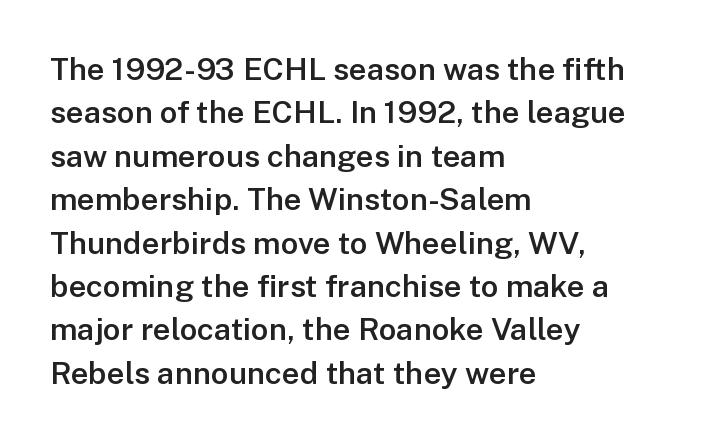
Q: Is the text bold? A: Semi-bold.
Q: Is the text italic (slanted)? A: No, it is upright.
Q: Is the typeface a serif or a sans-serif typeface? A: Sans-serif.
Q: Is the text underlined? A: No.
Q: How is the paragraph aligned? A: Left-aligned.
Q: Is the spacing between letters normal or unusually wide? A: Normal.
Q: Is the spacing between lines tight, normal or loose? A: Normal.
Q: Width (condensed, normal, or wide)? A: Normal.
Q: Stroke contrast? A: Low.
Q: x-height? A: Medium.
Q: Monospaced? A: No.
